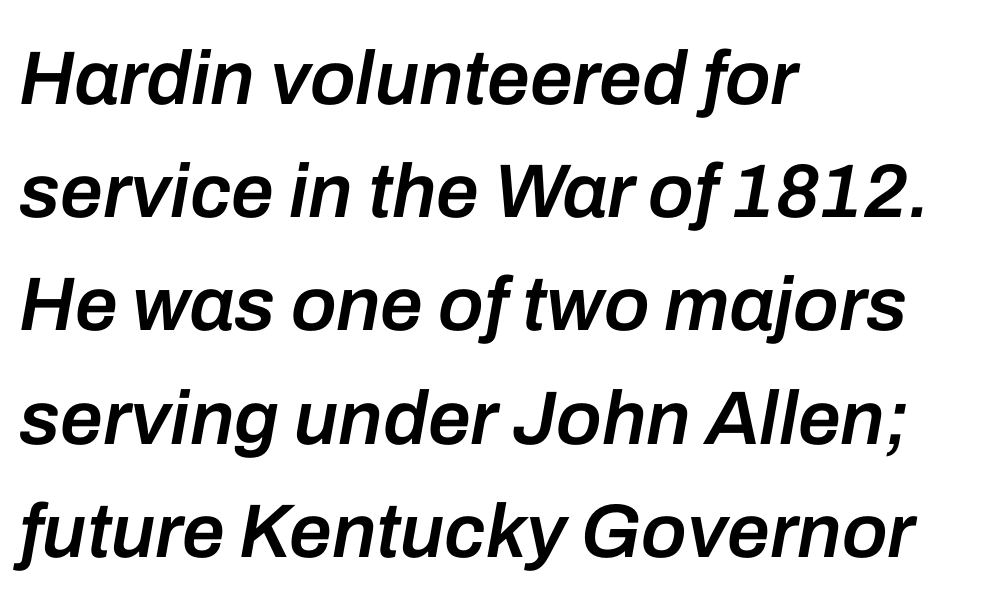
Check the space under the baseline: it is left empty. The letterforms sit shoulder to shoulder at normal distance. Semibold letterforms, between regular and bold. Would a proofreader flag this as italicized? Yes.
